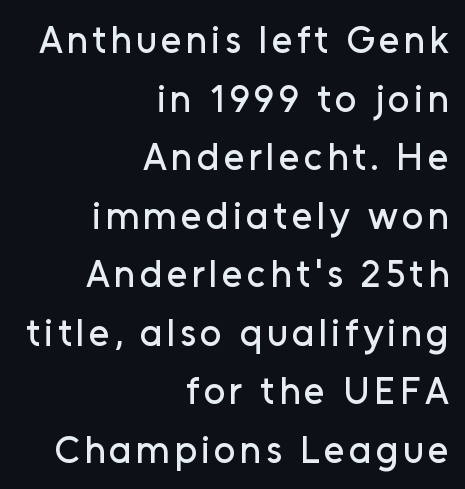
Q: Is the text italic (slanted)? A: No, it is upright.
Q: Is the typeface a serif or a sans-serif typeface? A: Sans-serif.
Q: Is the text underlined? A: No.
Q: How is the paragraph aligned? A: Right-aligned.
Q: Is the spacing between lines tight, normal or loose? A: Normal.
Q: Width (condensed, normal, or wide)? A: Normal.
Q: Stroke contrast? A: Low.
Q: x-height? A: Medium.
Q: Monospaced? A: No.
